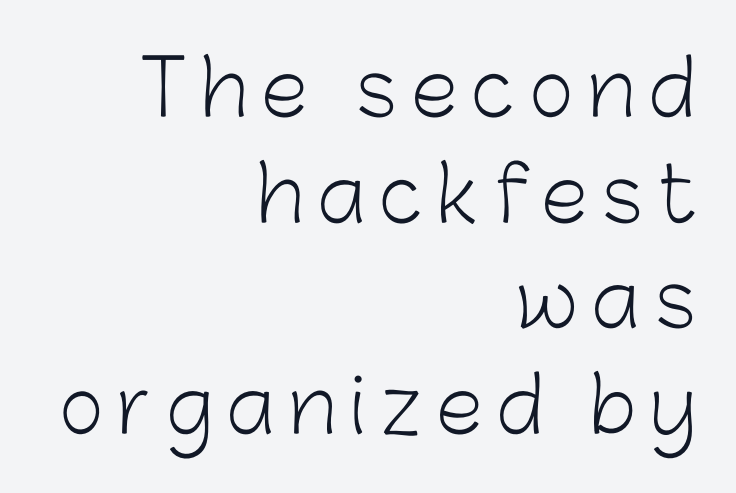
Q: Is the text bold? A: No.
Q: Is the text italic (slanted)? A: No, it is upright.
Q: Is the typeface a serif or a sans-serif typeface? A: Sans-serif.
Q: Is the text underlined? A: No.
Q: How is the paragraph aligned? A: Right-aligned.
Q: Is the spacing between lines tight, normal or loose? A: Normal.
Q: Width (condensed, normal, or wide)? A: Normal.
Q: Stroke contrast? A: Low.
Q: x-height? A: Medium.
Q: Monospaced? A: No.
